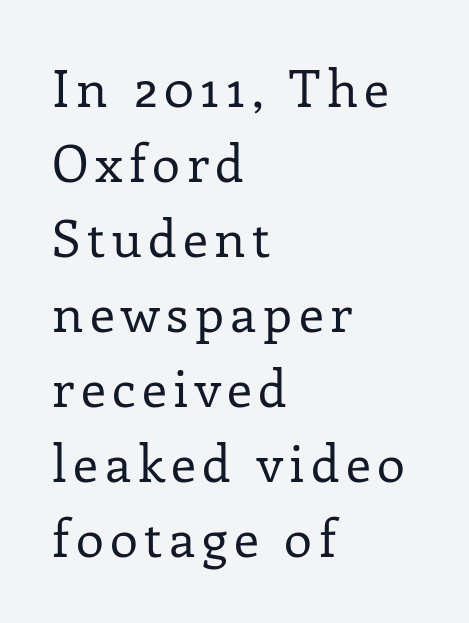
The image shows 51 px regular-weight serif type, upright; set left-aligned, normal line spacing (1.47x), not underlined; low stroke contrast and a medium x-height.
